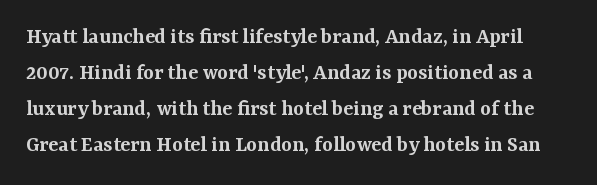
{"italic": "no", "bold": "semi", "underline": "no", "line_spacing": "normal", "line_spacing_ratio": 1.57, "letter_spacing": "normal", "letter_spacing_em": 0.0, "glyph_px": 23}
